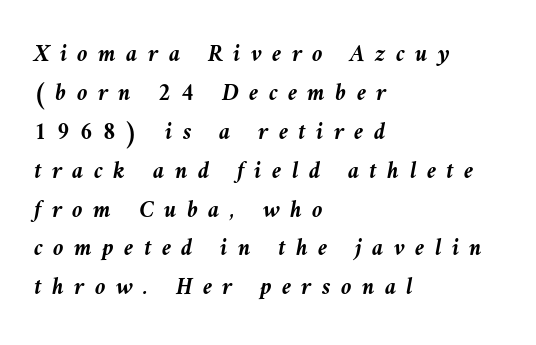
The image shows 24 px bold type, italic (leaning left); set left-aligned, normal line spacing (1.62x), unusually wide letter spacing (+0.43 em), not underlined.
